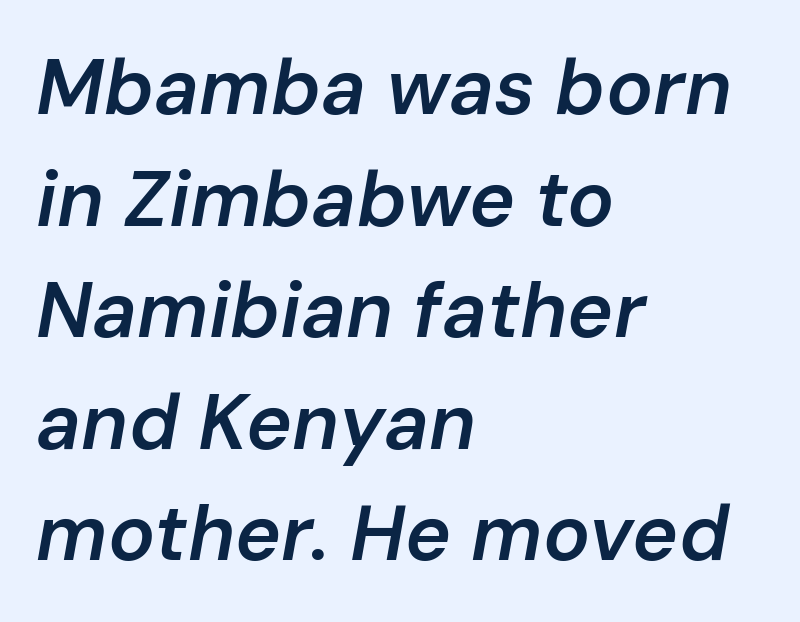
The image shows 78 px semibold type, italic (leaning right); set left-aligned, normal line spacing (1.43x), normal letter spacing, not underlined; low stroke contrast and a medium x-height.
